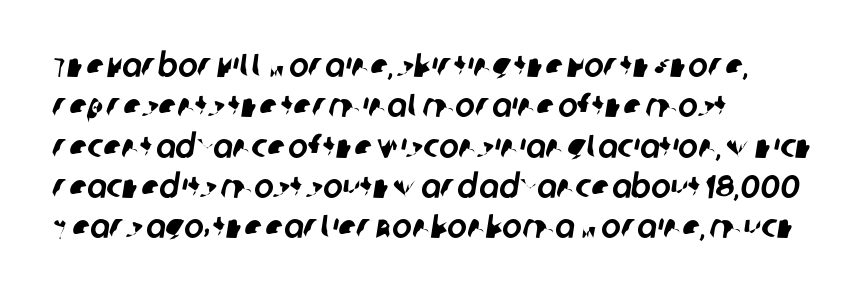
The passage shown has conventional tracking throughout. Left-aligned paragraph, ragged on the right. Anything drawn beneath the words? Only blank space. Varying glyph widths throughout — classic text-font behaviour. The font family rendered here belongs to the sans-serif group.
